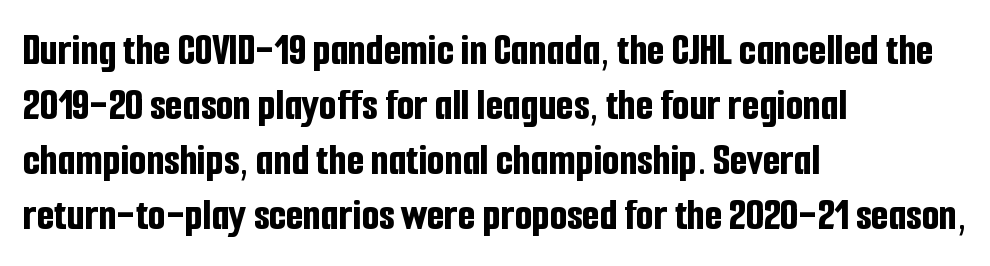
Character widths vary here, with narrow letters taking less room than wide ones. Each word holds together tightly as a unit, with standard inter-letter gaps. Visually the block forms a straight wall on the left and a jagged coastline on the right. This is roman type, the default non-slanted kind. This is heavy type, rendered in bold.
